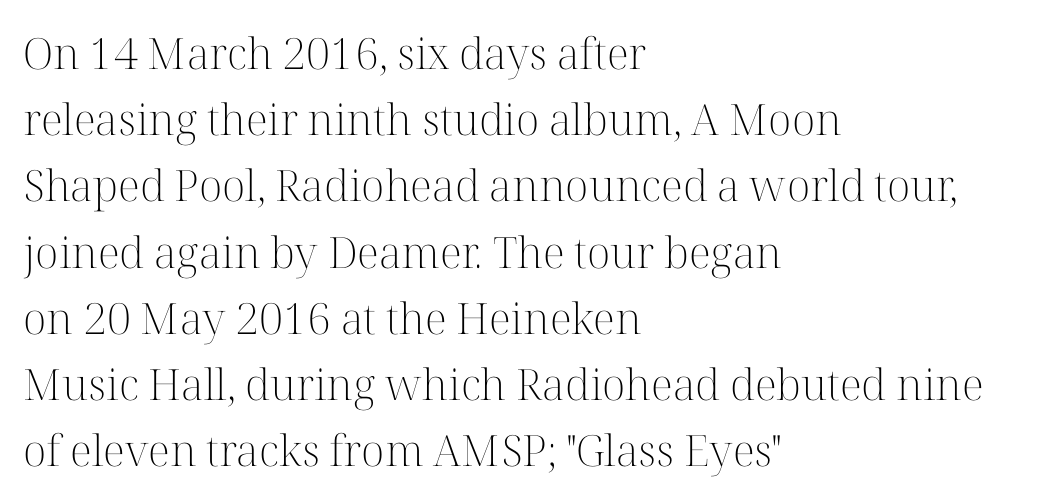
Plain, unruled lines of type. Unlike a clean sans, this face finishes its strokes with serifs. The typesetting does not lean heavy: it is not bold. Varying glyph widths throughout — classic text-font behaviour.
